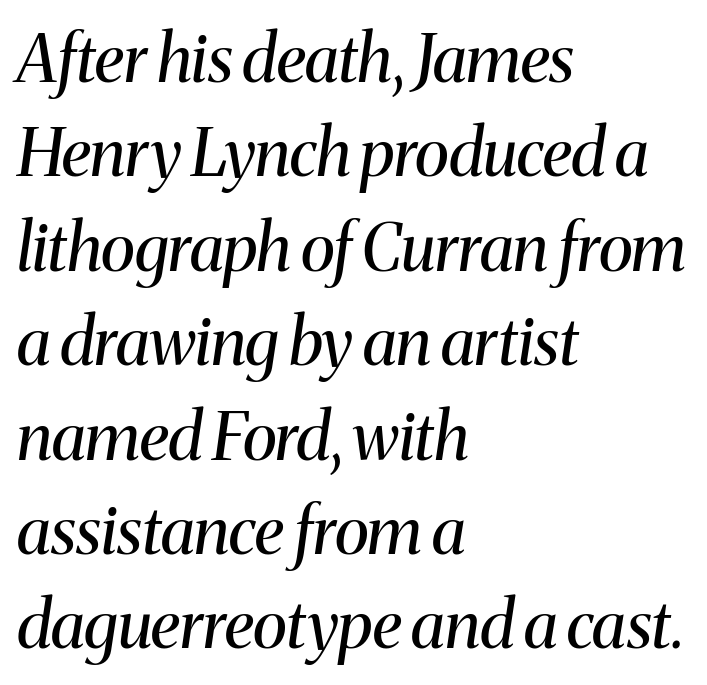
The image shows 66 px regular-weight serif type, italic (leaning right); set left-aligned, normal line spacing (1.43x), normal letter spacing, not underlined; medium stroke contrast and a medium x-height.
